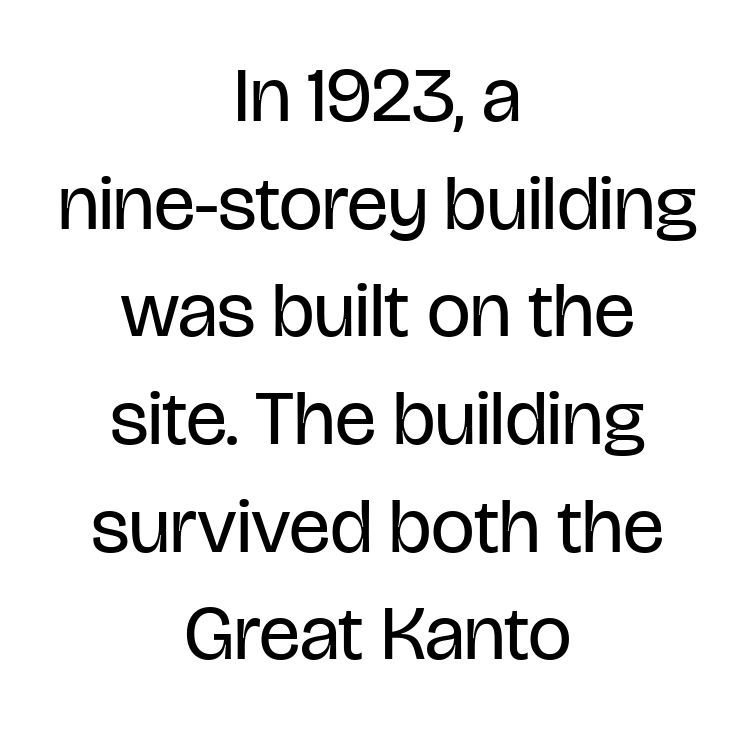
Q: Is the text bold? A: No.
Q: Is the text italic (slanted)? A: No, it is upright.
Q: Is the typeface a serif or a sans-serif typeface? A: Sans-serif.
Q: Is the text underlined? A: No.
Q: How is the paragraph aligned? A: Centered.
Q: Is the spacing between letters normal or unusually wide? A: Normal.
Q: Is the spacing between lines tight, normal or loose? A: Normal.
Q: Width (condensed, normal, or wide)? A: Condensed.
Q: Stroke contrast? A: Low.
Q: x-height? A: Large.
Q: Monospaced? A: No.
